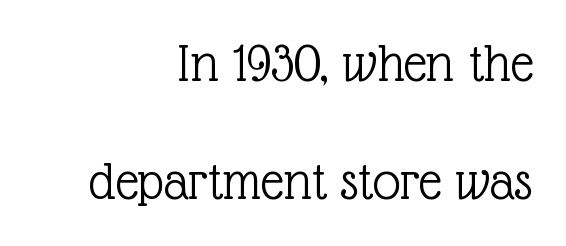
Q: Is the text bold? A: No.
Q: Is the text italic (slanted)? A: No, it is upright.
Q: Is the typeface a serif or a sans-serif typeface? A: Serif.
Q: Is the text underlined? A: No.
Q: How is the paragraph aligned? A: Right-aligned.
Q: Is the spacing between letters normal or unusually wide? A: Normal.
Q: Is the spacing between lines tight, normal or loose? A: Loose.
Q: Width (condensed, normal, or wide)? A: Normal.
Q: x-height? A: Medium.
Q: Monospaced? A: No.
